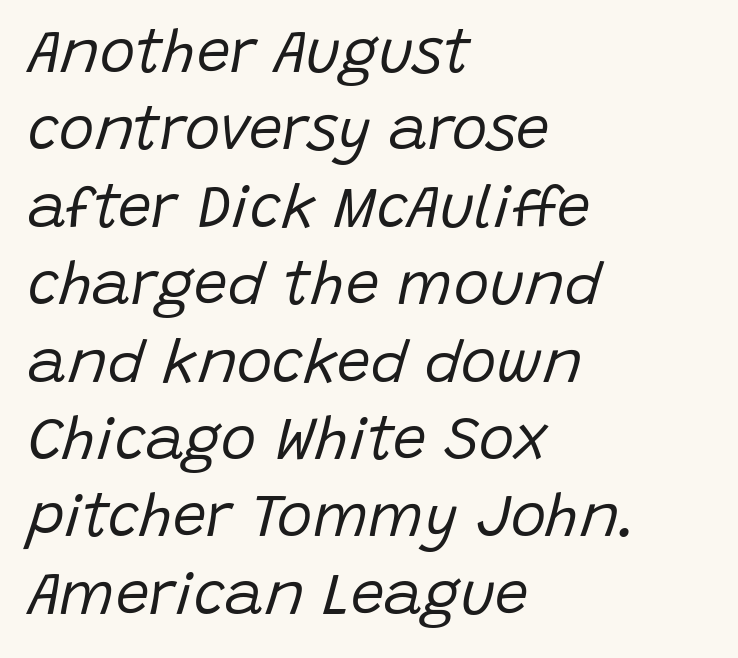
The image shows 60 px regular-weight type, italic (leaning right); set left-aligned, normal line spacing (1.29x), normal letter spacing, not underlined; low stroke contrast and a large x-height.
